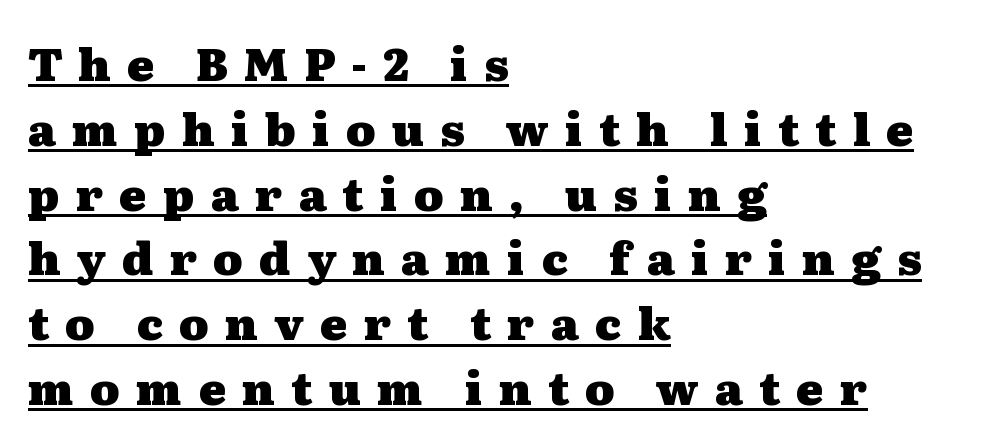
Every character sits straight up, as roman type does. The rendering uses natural spacing where letterforms have individual widths. Interline gaps are of average width in this sample. Check the space under the baseline: a stroke is drawn there. In terms of weight, the rendering is a true, heavy bold. Regarding serifs, this sample has them.
